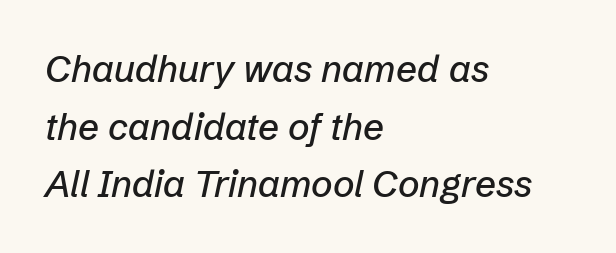
The specimen reads as italic at a glance. The line-height multiplier appears to be the usual default. This sample has the flowing, uneven cadence of proportional lettering. Beneath every word, the page is bare.
